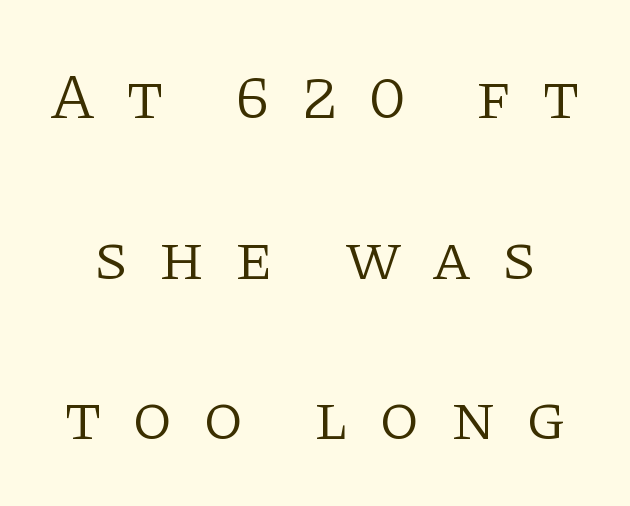
This is serif lettering, the kind often seen in printed books. You could not count columns in this text — the font is proportionally spaced. Glyph-to-glyph distance is far greater than everyday printed text. The axis of the letterforms is exactly vertical.
